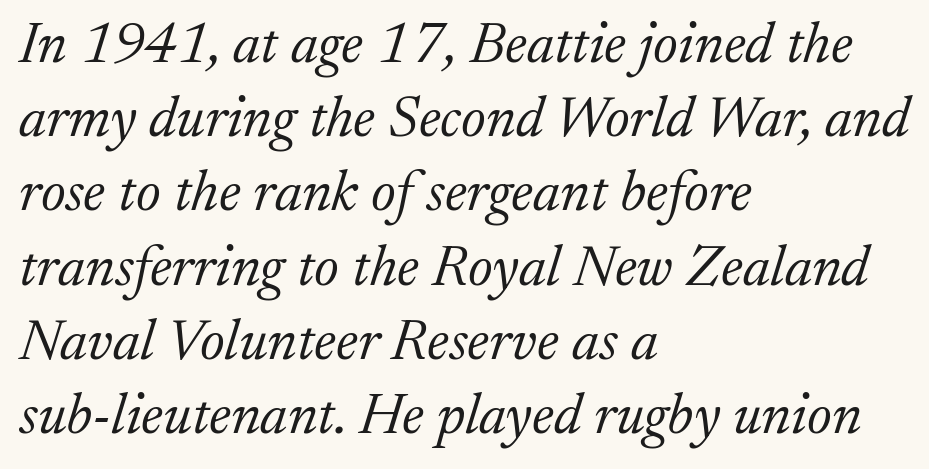
The image shows 58 px light serif type, italic (leaning right); set left-aligned, normal line spacing (1.28x), normal letter spacing, not underlined; low stroke contrast and a medium x-height.
